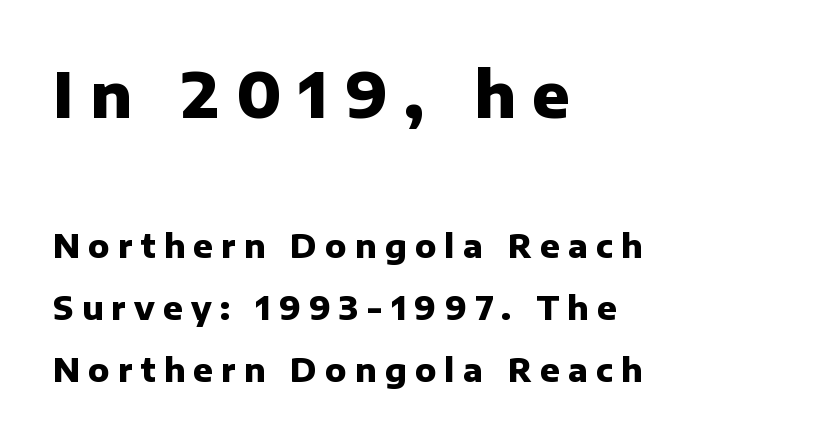
A great deal of white space separates one row of letters from the next. Caption: upper text group enlarged, lower text group reduced. The face used here is proportionally spaced, like ordinary book or web type. Each line starts at the same left margin while the right side varies. Caption: expanded tracking, letters set apart. Each letter's strokes conclude bluntly, with no projecting serifs.
